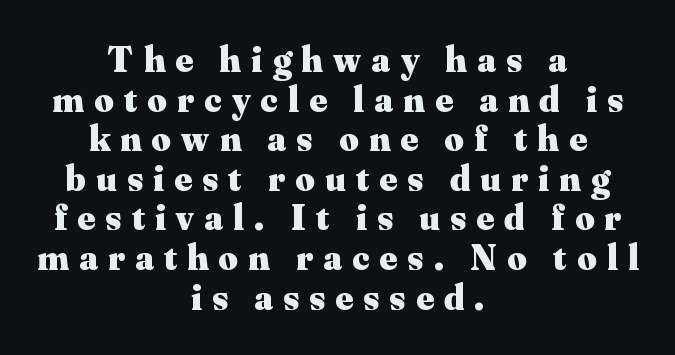
Q: Is the text bold? A: Yes.
Q: Is the text italic (slanted)? A: No, it is upright.
Q: Is the typeface a serif or a sans-serif typeface? A: Serif.
Q: Is the text underlined? A: No.
Q: How is the paragraph aligned? A: Centered.
Q: Is the spacing between letters normal or unusually wide? A: Unusually wide.
Q: Is the spacing between lines tight, normal or loose? A: Tight.
Q: Width (condensed, normal, or wide)? A: Normal.
Q: Stroke contrast? A: Medium.
Q: x-height? A: Small.
Q: Monospaced? A: No.
